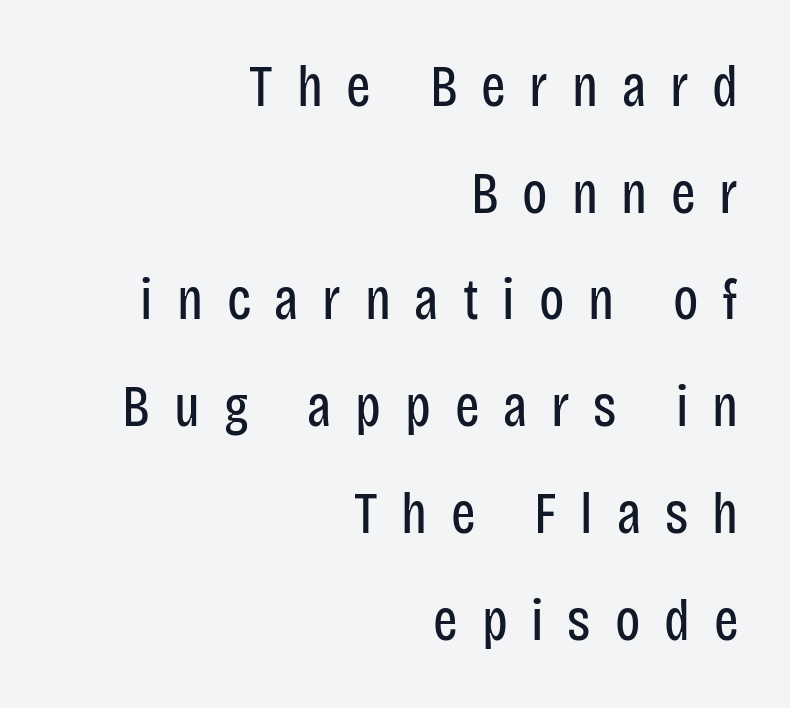
The image shows 58 px regular-weight, condensed sans-serif type, upright; set right-aligned, line spacing 1.84x, unusually wide letter spacing (+0.41 em), not underlined; low stroke contrast and a large x-height.
